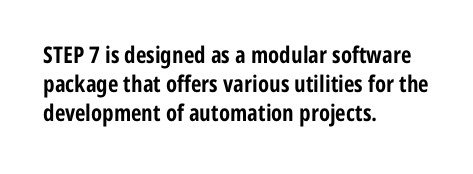
{"italic": "no", "bold": "yes", "underline": "no", "align": "left", "line_spacing": "normal", "line_spacing_ratio": 1.27, "letter_spacing": "normal", "letter_spacing_em": 0.0, "glyph_px": 23}
